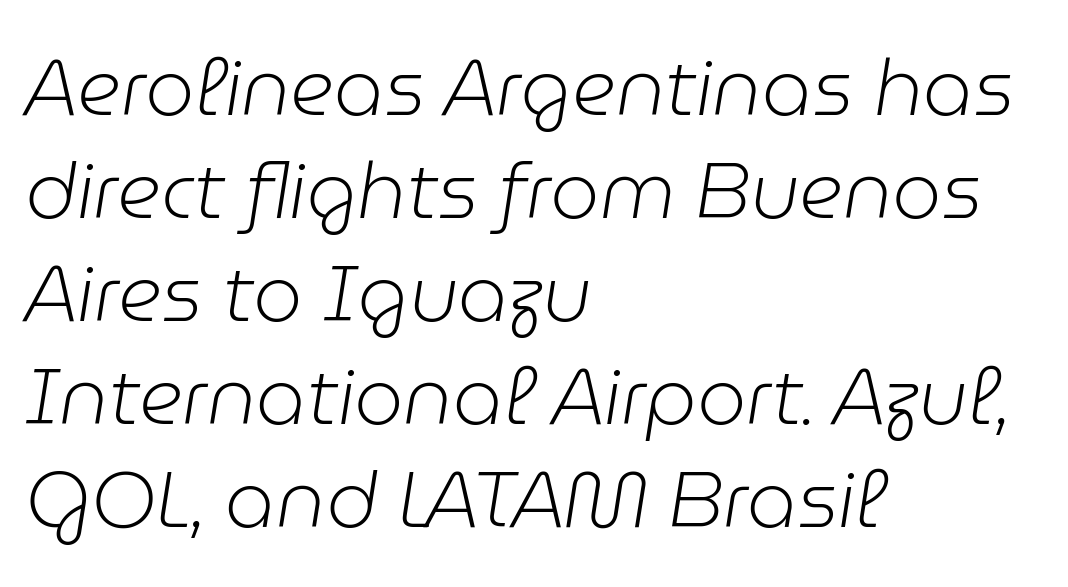
Q: Is the text bold? A: No.
Q: Is the text italic (slanted)? A: Yes, it leans right by about 9 degrees.
Q: Is the text underlined? A: No.
Q: How is the paragraph aligned? A: Left-aligned.
Q: Is the spacing between letters normal or unusually wide? A: Normal.
Q: Is the spacing between lines tight, normal or loose? A: Normal.
Q: Width (condensed, normal, or wide)? A: Normal.
Q: Stroke contrast? A: Low.
Q: x-height? A: Medium.
Q: Monospaced? A: No.
